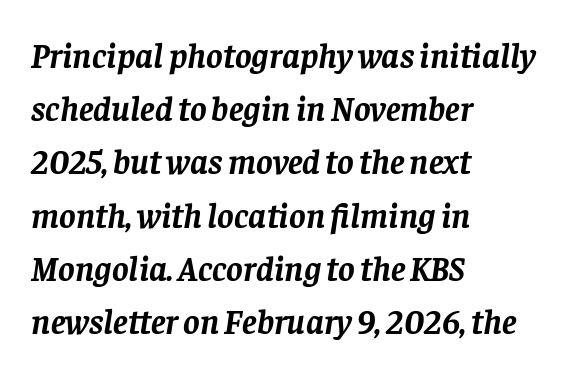
The vertical gap from one line to the next is medium. Notice how thick the strokes are: this is what a full bold looks like. Proportional: the letters do not fall into vertical columns. This sample is left-justified, so line endings fall wherever the words run out. Observe the ordinary spacing: letters are neighbours, not strangers.
